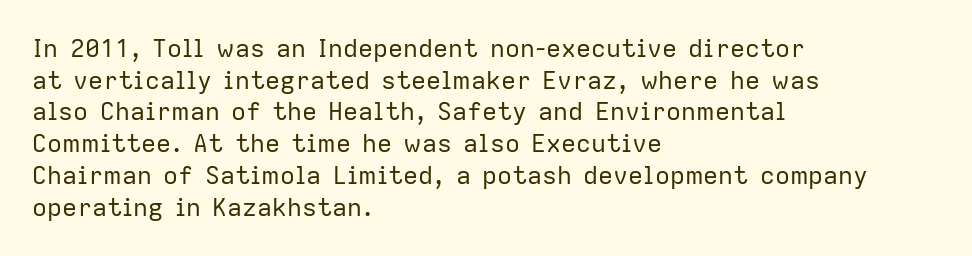
The characters are drawn with everyday or finer stroke widths. The string is rendered with underlining switched off. Leading matches the norm, producing a regular column. This sample uses plain, unmodified letter spacing.
